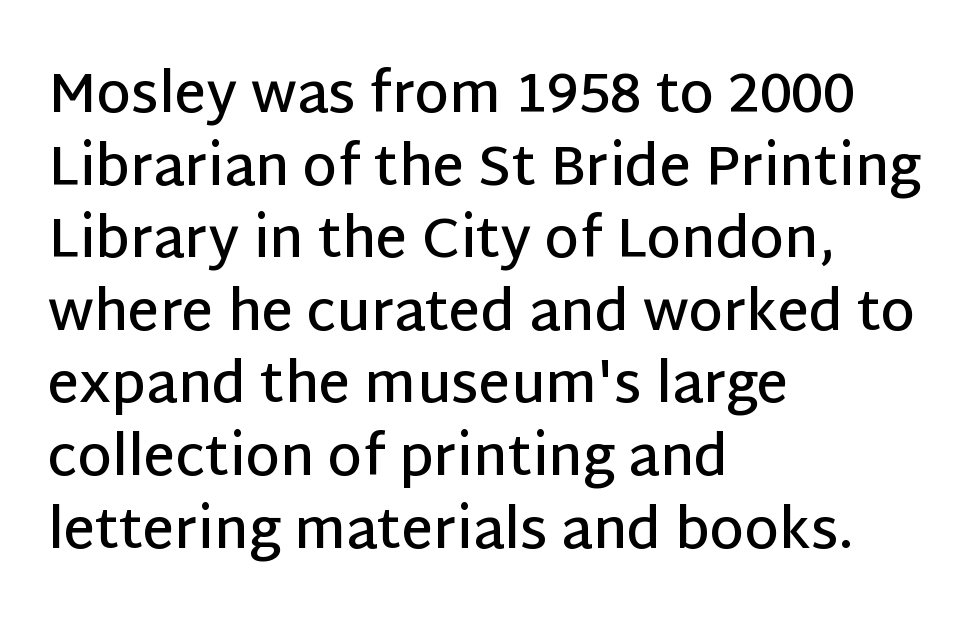
Q: Is the text bold? A: Semi-bold.
Q: Is the text italic (slanted)? A: No, it is upright.
Q: Is the typeface a serif or a sans-serif typeface? A: Sans-serif.
Q: Is the text underlined? A: No.
Q: How is the paragraph aligned? A: Left-aligned.
Q: Is the spacing between letters normal or unusually wide? A: Normal.
Q: Is the spacing between lines tight, normal or loose? A: Normal.
Q: Width (condensed, normal, or wide)? A: Normal.
Q: Stroke contrast? A: Low.
Q: x-height? A: Large.
Q: Monospaced? A: No.
